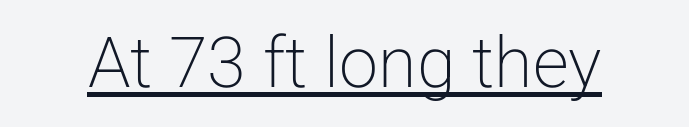
The image shows 70 px light sans-serif type, upright; set normal letter spacing, underlined; low stroke contrast and a medium x-height.
